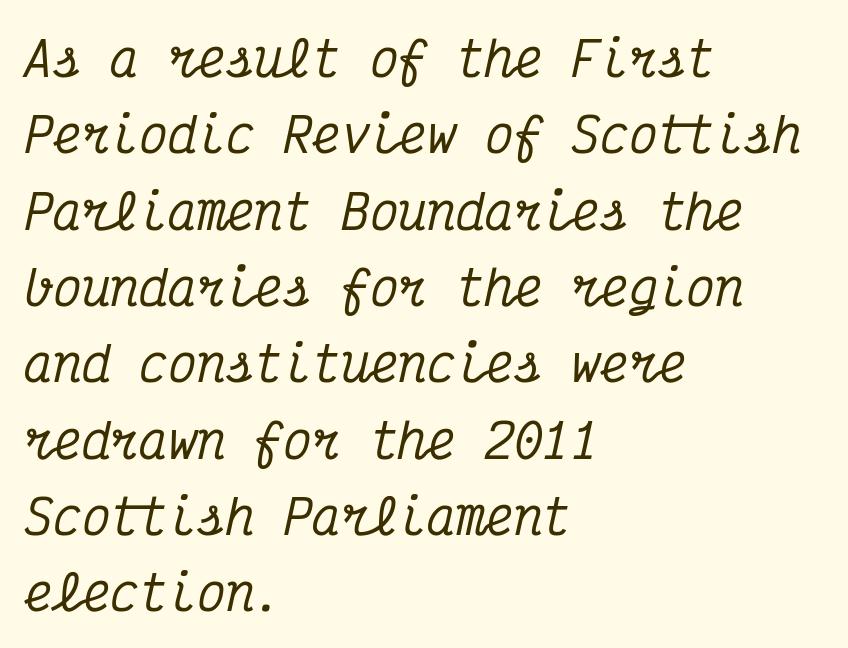
{"serif": "yes", "italic": "yes", "lean": "right", "slant_degrees": 12, "width": "condensed", "stroke_contrast": "medium", "x_height": "medium", "monospaced": "yes", "underline": "no", "align": "left", "line_spacing": "normal", "line_spacing_ratio": 1.59, "letter_spacing": "normal", "letter_spacing_em": 0.0, "glyph_px": 48}
